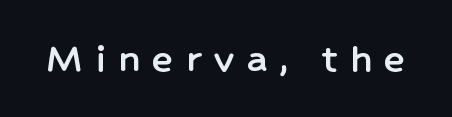
{"serif": "no", "italic": "no", "width": "normal", "stroke_contrast": "low", "x_height": "medium", "monospaced": "no", "underline": "no", "letter_spacing": "wide", "letter_spacing_em": 0.28, "glyph_px": 44}
